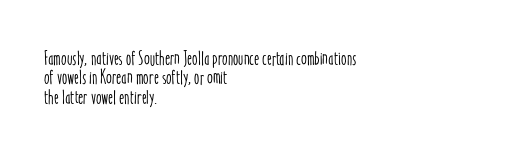
The image shows 20 px text type, upright; set left-aligned, tight line spacing (0.97x), normal letter spacing, not underlined.
